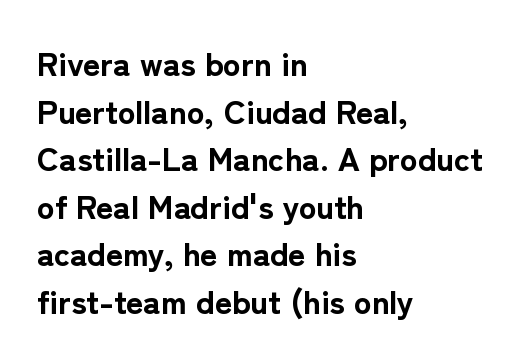
Q: Is the text bold? A: Yes.
Q: Is the text italic (slanted)? A: No, it is upright.
Q: Is the typeface a serif or a sans-serif typeface? A: Sans-serif.
Q: Is the text underlined? A: No.
Q: How is the paragraph aligned? A: Left-aligned.
Q: Is the spacing between letters normal or unusually wide? A: Normal.
Q: Is the spacing between lines tight, normal or loose? A: Normal.
Q: Width (condensed, normal, or wide)? A: Normal.
Q: Stroke contrast? A: Low.
Q: x-height? A: Medium.
Q: Monospaced? A: No.
